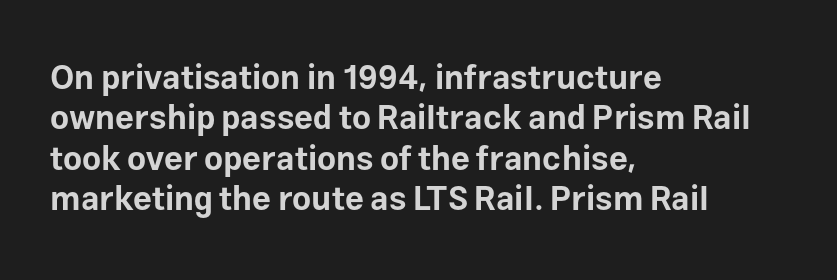
Anything drawn beneath the words? Only blank space. Looks like regular typesetting: each glyph gets only the width it needs. Nothing unusual about the tracking: characters are spaced as the font intends. Does the type have serifs? No, each stem ends abruptly. Is there any slant? The stems are plumb. Is the type bold? Yes — the strokes are clearly thick and heavy.
